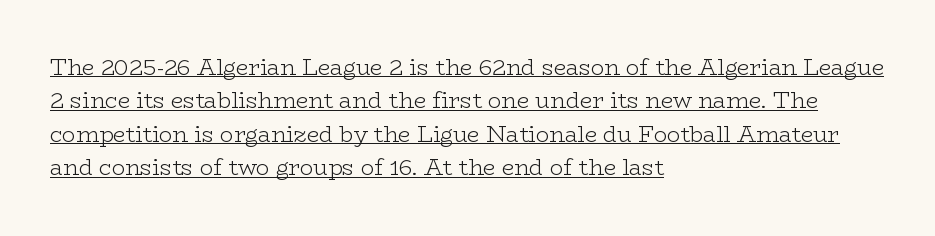
{"italic": "no", "bold": "no", "underline": "yes", "align": "left", "line_spacing": "normal", "line_spacing_ratio": 1.52, "letter_spacing": "normal", "letter_spacing_em": 0.0, "glyph_px": 22}
